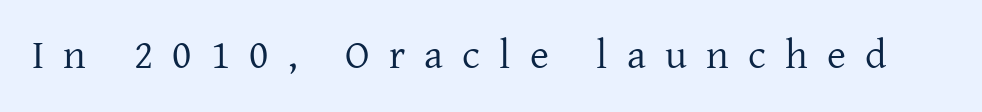
These lines were composed using upright roman letters. Descender tails drop into unmarked territory. In terms of letterform style, serifs are clearly present. Character widths vary here, with narrow letters taking less room than wide ones. Between one letter and the next there's a generous, obvious gap. Weight: in the light-to-regular range.
